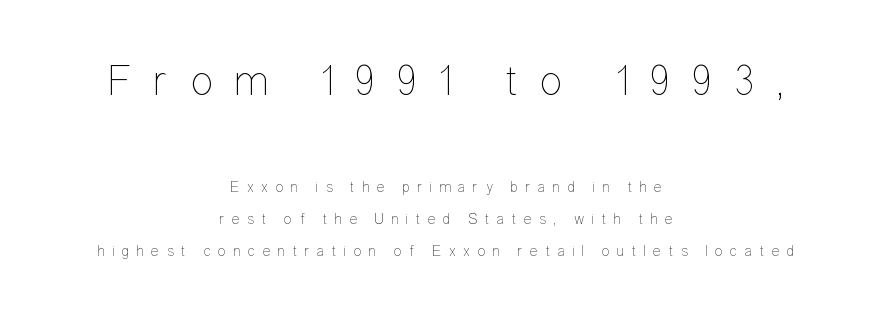
The image shows 44 px thin, condensed type, upright; set centered, loose line spacing (2.13x), unusually wide letter spacing (+0.48 em), not underlined; the first (top) block is 2.93x larger; low stroke contrast and a medium x-height.
